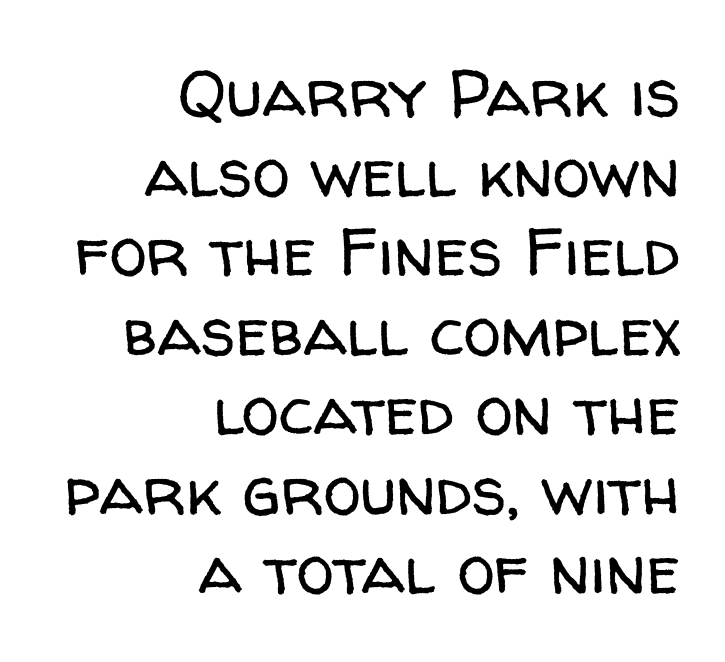
{"serif": "no", "italic": "no", "bold": "no", "weight": "regular", "width": "normal", "stroke_contrast": "low", "x_height": "medium", "monospaced": "no", "underline": "no", "align": "right", "line_spacing_ratio": 1.17, "letter_spacing": "normal", "letter_spacing_em": 0.0, "glyph_px": 68}
